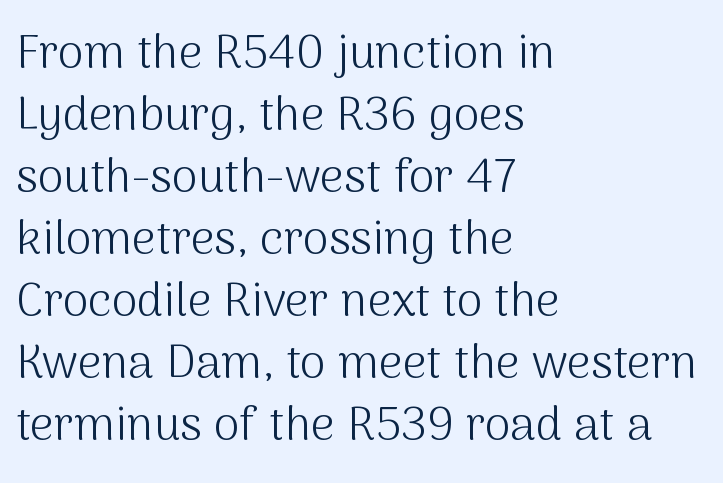
Q: Is the text bold? A: No.
Q: Is the text italic (slanted)? A: No, it is upright.
Q: Is the typeface a serif or a sans-serif typeface? A: Sans-serif.
Q: Is the text underlined? A: No.
Q: How is the paragraph aligned? A: Left-aligned.
Q: Is the spacing between letters normal or unusually wide? A: Normal.
Q: Is the spacing between lines tight, normal or loose? A: Normal.
Q: Width (condensed, normal, or wide)? A: Normal.
Q: Stroke contrast? A: Medium.
Q: x-height? A: Medium.
Q: Monospaced? A: No.
